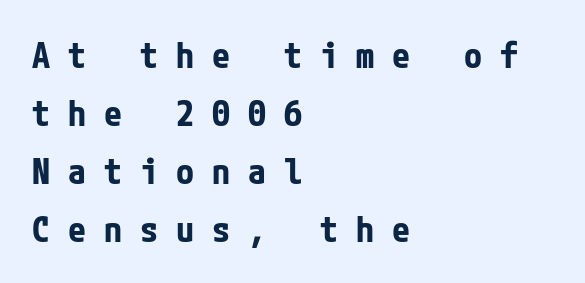
The image shows 36 px bold, condensed sans-serif type, upright; set left-aligned, normal line spacing (1.61x), unusually wide letter spacing (+0.5 em), not underlined; low stroke contrast and a medium x-height.
